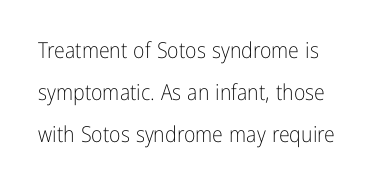
{"italic": "no", "bold": "no", "underline": "no", "align": "left", "line_spacing": "loose", "line_spacing_ratio": 1.91, "letter_spacing": "normal", "letter_spacing_em": 0.0, "glyph_px": 22}
